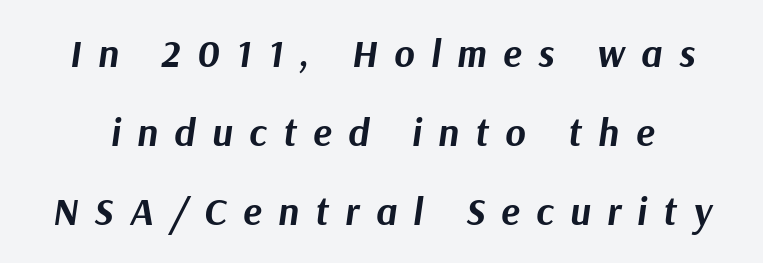
Pretty heavy lettering here — definitely bold. The space directly below the letters is spotless. The rendering uses a large line-height, opening up the rows. These lines are rendered in a variable-pitch font.
